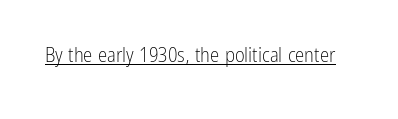
The image shows 21 px text type, upright; set normal letter spacing, underlined.
